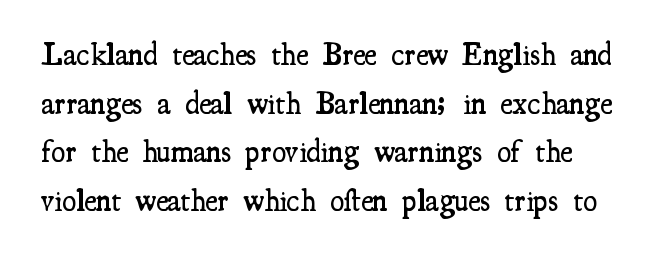
{"serif": "yes", "italic": "no", "bold": "semi", "weight": "semibold", "width": "condensed", "stroke_contrast": "medium", "x_height": "small", "monospaced": "no", "underline": "no", "line_spacing": "normal", "line_spacing_ratio": 1.52, "letter_spacing": "normal", "letter_spacing_em": 0.0, "glyph_px": 32}
